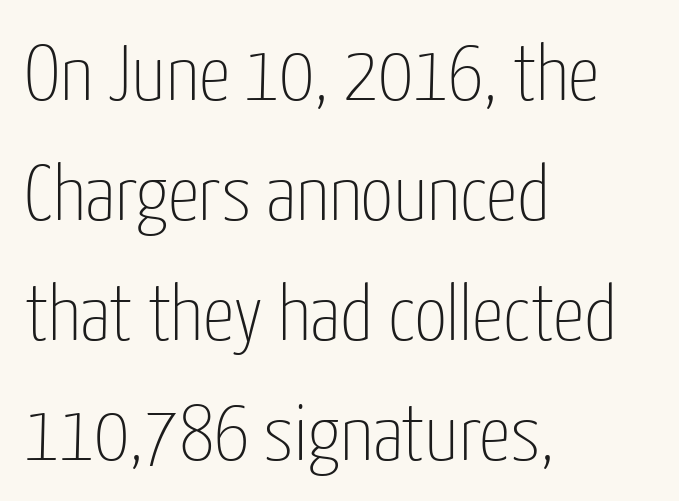
The image shows 79 px thin, condensed sans-serif type, upright; set left-aligned, normal line spacing (1.52x), normal letter spacing, not underlined; low stroke contrast and a medium x-height.
